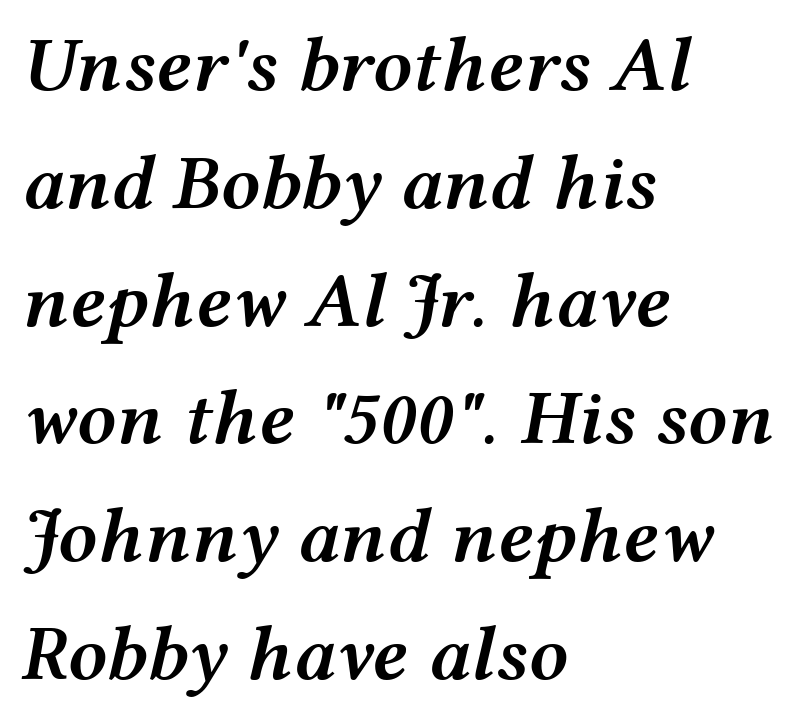
The image shows 78 px semibold, wide type, italic (leaning right); set left-aligned, normal line spacing (1.51x), normal letter spacing, not underlined; medium stroke contrast and a medium x-height.
